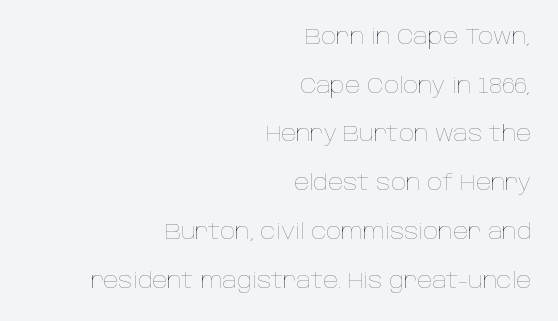
Q: Is the text bold? A: No.
Q: Is the text italic (slanted)? A: No, it is upright.
Q: Is the text underlined? A: No.
Q: How is the paragraph aligned? A: Right-aligned.
Q: Is the spacing between letters normal or unusually wide? A: Normal.
Q: Is the spacing between lines tight, normal or loose? A: Loose.
